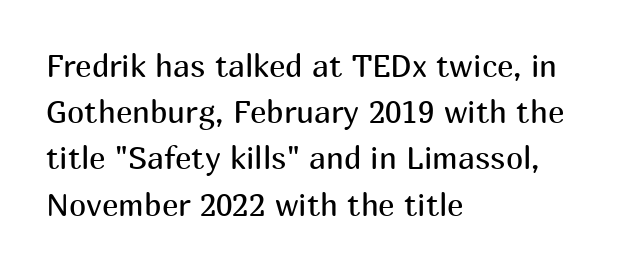
{"serif": "no", "italic": "no", "bold": "no", "weight": "regular", "width": "normal", "stroke_contrast": "medium", "x_height": "medium", "monospaced": "no", "underline": "no", "align": "left", "line_spacing": "normal", "line_spacing_ratio": 1.49, "letter_spacing": "normal", "letter_spacing_em": 0.0, "glyph_px": 31}
